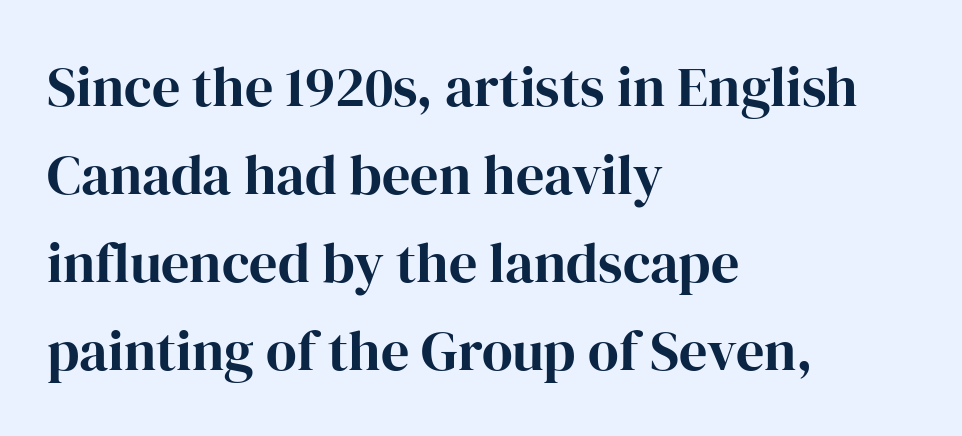
Tracking here is standard; glyphs follow each other at the usual distance. A clean baseline with only descenders dipping below it. The passage shown is typeset with a serif family. The designer left line spacing at the default.
